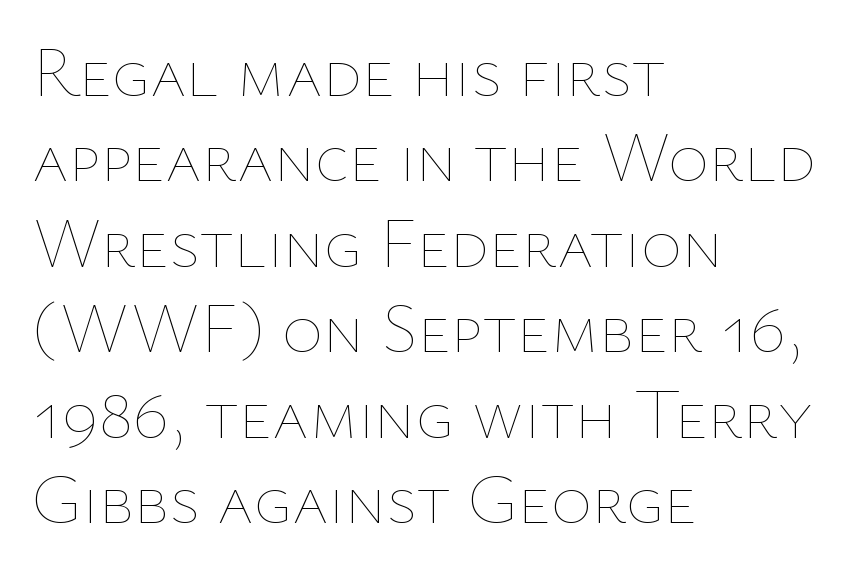
The image shows 70 px thin type, upright; set left-aligned, line spacing 1.22x, normal letter spacing, not underlined; low stroke contrast and a medium x-height.
